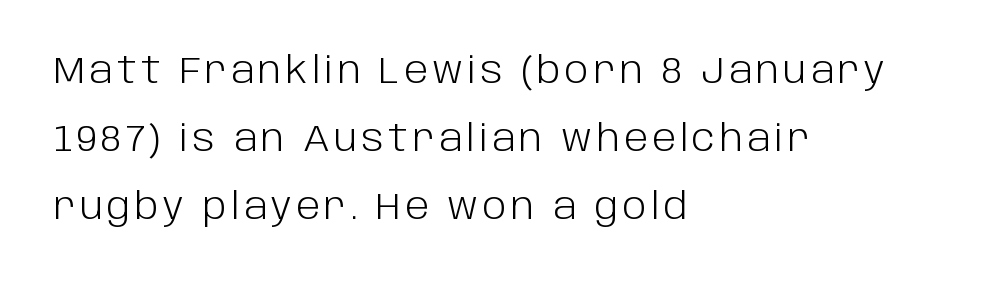
{"serif": "no", "italic": "no", "bold": "no", "weight": "light", "width": "normal", "stroke_contrast": "low", "x_height": "large", "monospaced": "no", "underline": "no", "align": "left", "line_spacing_ratio": 1.89, "glyph_px": 36}
